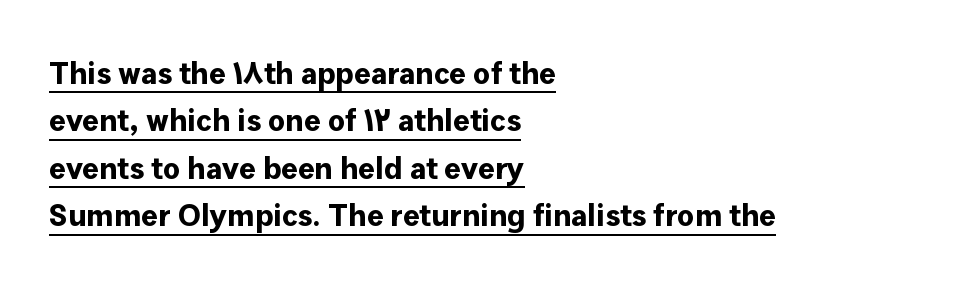
The rendering keeps characters at their native spacing. The rendering uses a moderate line-height, typical for paragraphs. Short and long lines alike share a common starting point at left. It's the straight-up-and-down kind of type.
